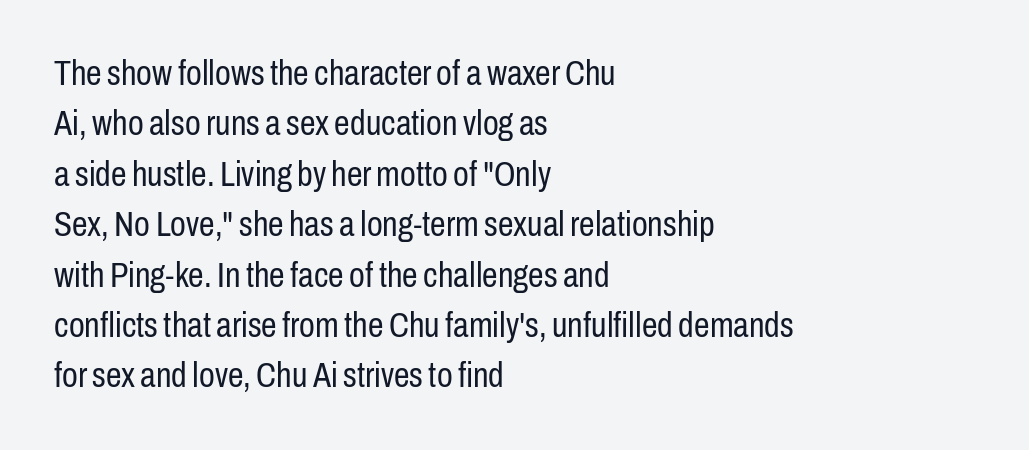
The image shows 35 px regular-weight, condensed sans-serif type, upright; set left-aligned, normal line spacing (1.44x), normal letter spacing, not underlined; low stroke contrast and a medium x-height.
